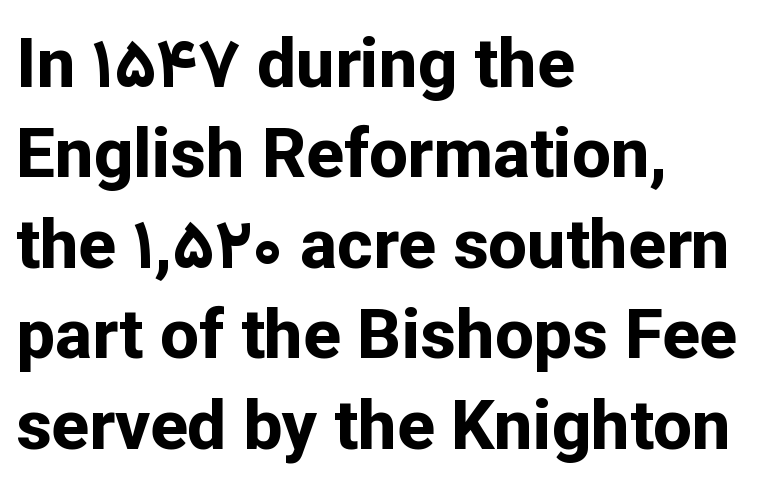
{"serif": "no", "italic": "no", "bold": "yes", "weight": "bold", "width": "normal", "stroke_contrast": "low", "x_height": "medium", "monospaced": "no", "underline": "no", "align": "left", "line_spacing": "normal", "line_spacing_ratio": 1.31, "letter_spacing": "normal", "letter_spacing_em": 0.0, "glyph_px": 69}
